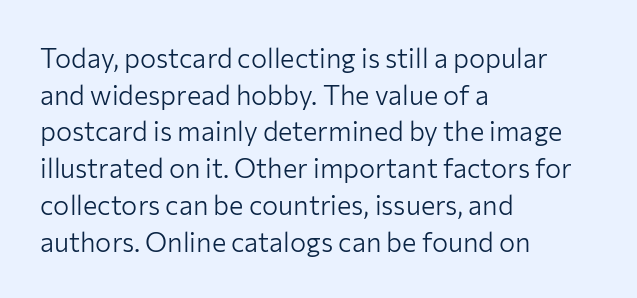
Reading down the block, your eye returns to a fixed left position each line. Do the letters lean? They stand straight. The strip under each line holds only bare page. Bold? No — there's no thickening of the strokes. Line spacing here is normal. Glyph-to-glyph distance matches everyday printed text.
